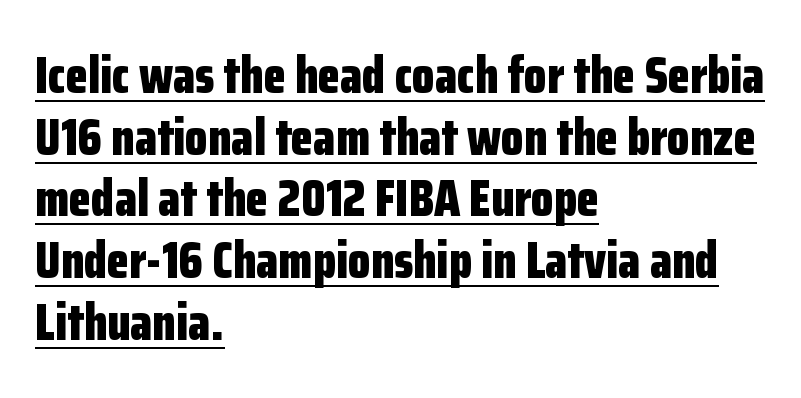
The image shows 51 px bold, condensed sans-serif type, upright; set left-aligned, line spacing 1.21x, normal letter spacing, underlined; low stroke contrast and a medium x-height.
